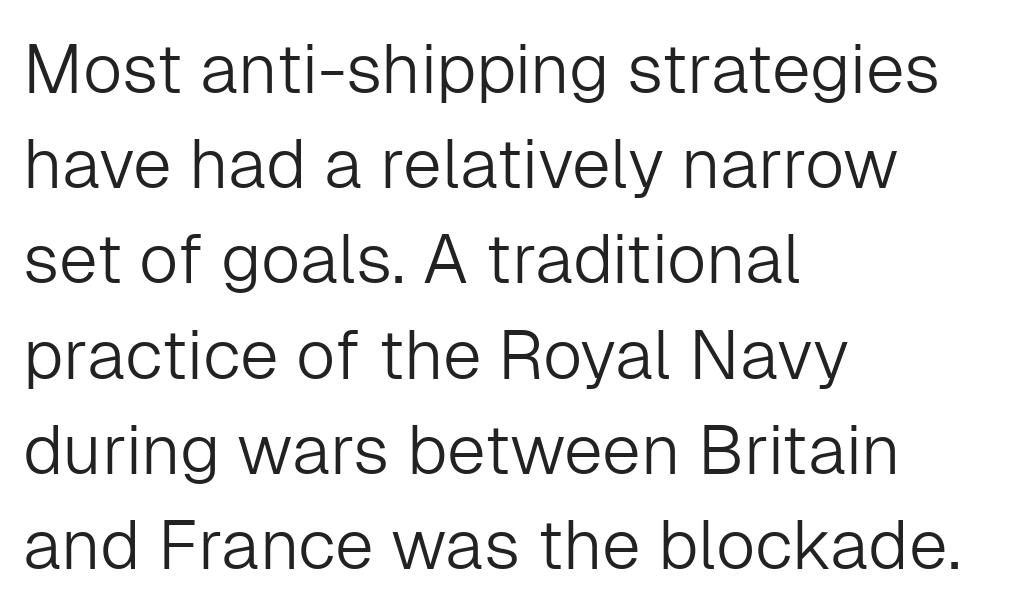
Notice how the passage keeps a crisp vertical edge on the left only. The letters carry no serifs — their stems end cleanly without finishing strokes. Varying glyph widths throughout — classic text-font behaviour. The type sits square on the baseline with zero lean. No word sits above an underline.
